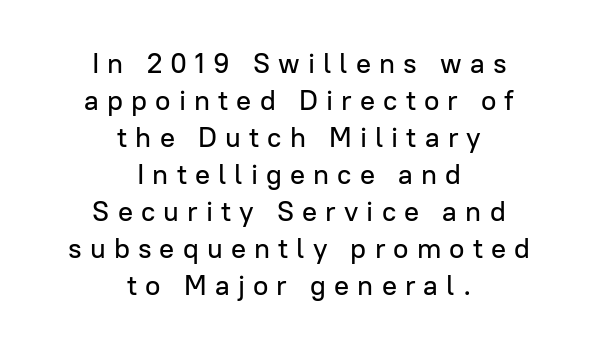
{"serif": "no", "italic": "no", "width": "normal", "stroke_contrast": "low", "x_height": "medium", "monospaced": "no", "underline": "no", "align": "center", "line_spacing": "normal", "line_spacing_ratio": 1.32, "letter_spacing": "wide", "letter_spacing_em": 0.29, "glyph_px": 28}
